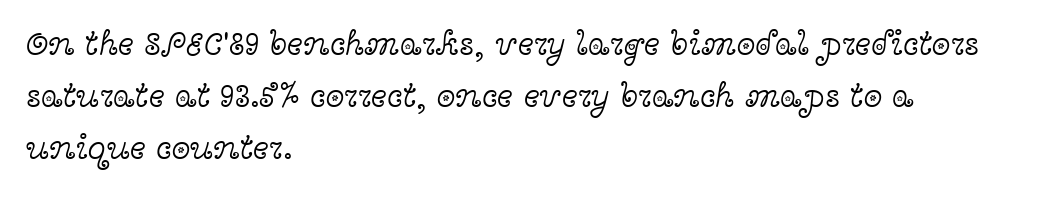
The image shows 34 px light, wide serif type; set left-aligned, normal line spacing (1.53x), normal letter spacing, not underlined; a medium x-height.
